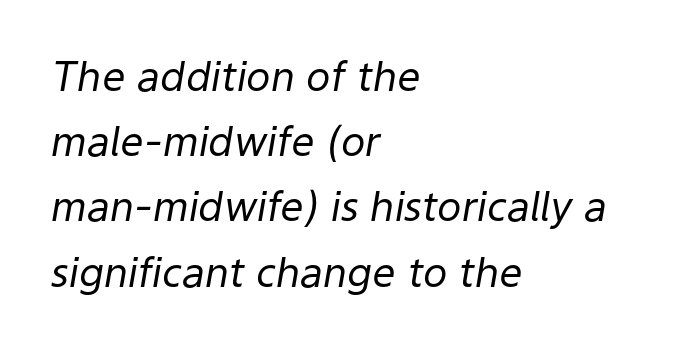
The image shows 41 px regular-weight type, italic (leaning right); set left-aligned, normal line spacing (1.59x), normal letter spacing, not underlined; low stroke contrast and a medium x-height.
